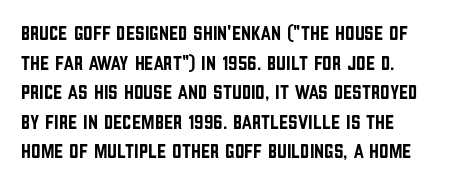
The image shows 21 px text type, upright; set normal line spacing (1.41x), normal letter spacing, not underlined.
